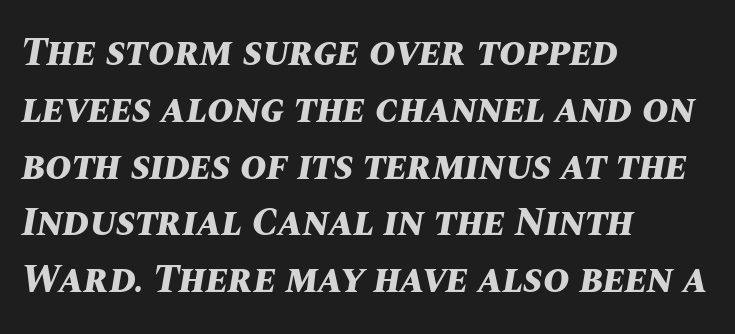
{"italic": "yes", "lean": "right", "slant_degrees": 10, "bold": "yes", "weight": "bold", "width": "normal", "stroke_contrast": "medium", "x_height": "large", "monospaced": "no", "underline": "no", "align": "left", "line_spacing": "normal", "line_spacing_ratio": 1.42, "letter_spacing": "normal", "letter_spacing_em": 0.0, "glyph_px": 40}
